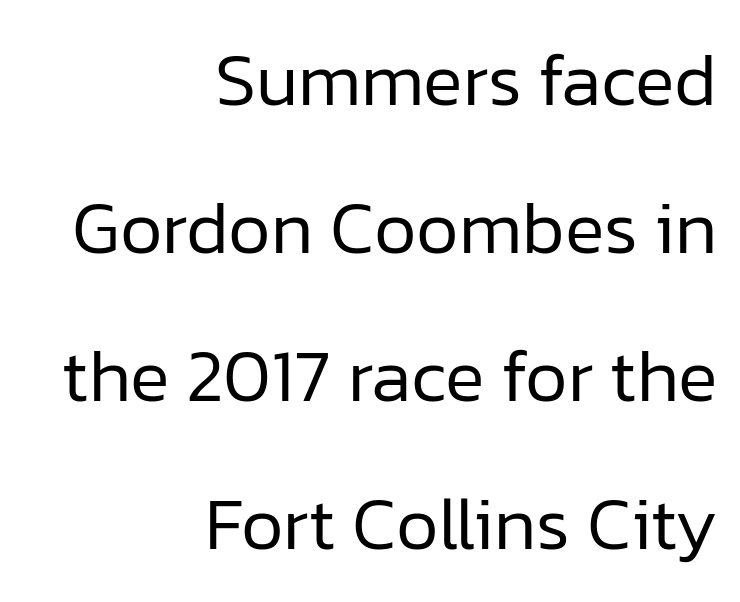
{"serif": "no", "italic": "no", "bold": "no", "weight": "regular", "width": "normal", "stroke_contrast": "low", "x_height": "medium", "monospaced": "no", "underline": "no", "align": "right", "line_spacing": "loose", "line_spacing_ratio": 2.0, "letter_spacing": "normal", "letter_spacing_em": 0.0, "glyph_px": 74}
